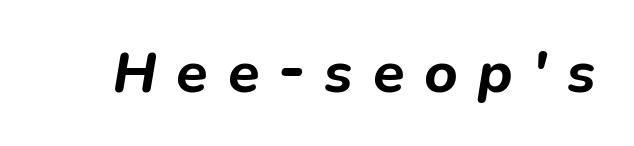
The image shows 58 px bold type, italic (leaning right); set unusually wide letter spacing (+0.34 em), not underlined; low stroke contrast and a medium x-height.
